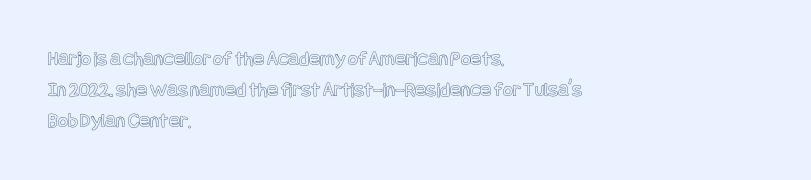
Q: Is the text italic (slanted)? A: No, it is upright.
Q: Is the text underlined? A: No.
Q: How is the paragraph aligned? A: Left-aligned.
Q: Is the spacing between letters normal or unusually wide? A: Normal.
Q: Is the spacing between lines tight, normal or loose? A: Normal.
